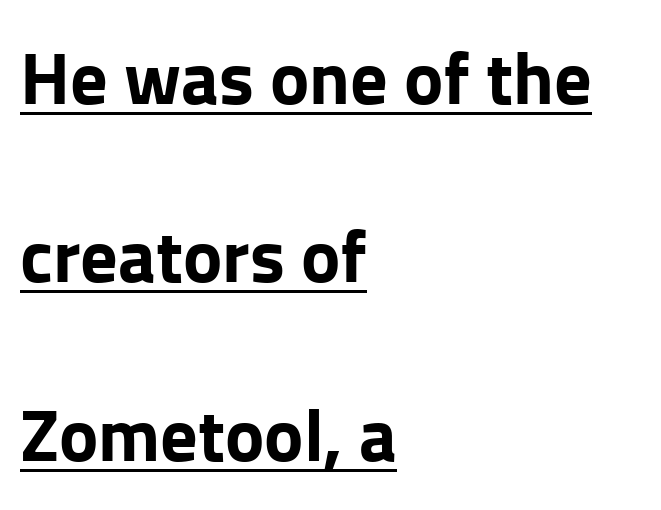
The image shows 74 px bold sans-serif type, upright; set left-aligned, loose line spacing (2.41x), normal letter spacing, underlined; low stroke contrast and a medium x-height.
